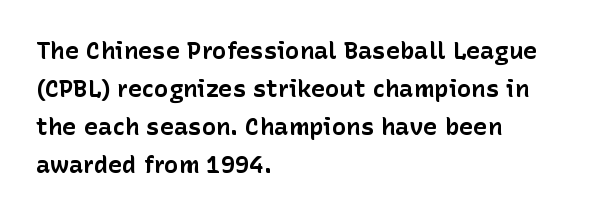
Any mark beneath the type? The region is blank. The letters stand upright; this is a roman face. The type is set solid horizontally, with unmodified tracking. Which margin do the lines hug? The left one — the right edge is uneven. The rendering uses a bold face; every stroke is thick and dark.
